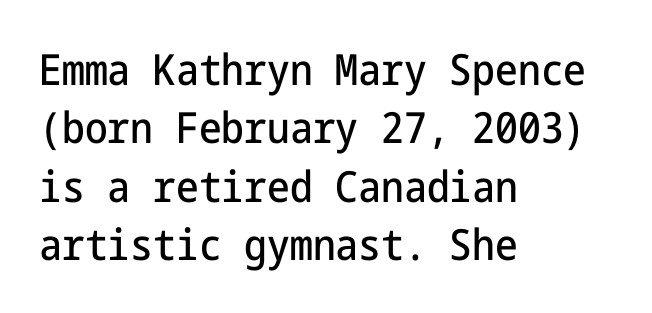
The image shows 43 px condensed sans-serif type, upright; set left-aligned, normal line spacing (1.36x), normal letter spacing, not underlined; low stroke contrast and a medium x-height.
